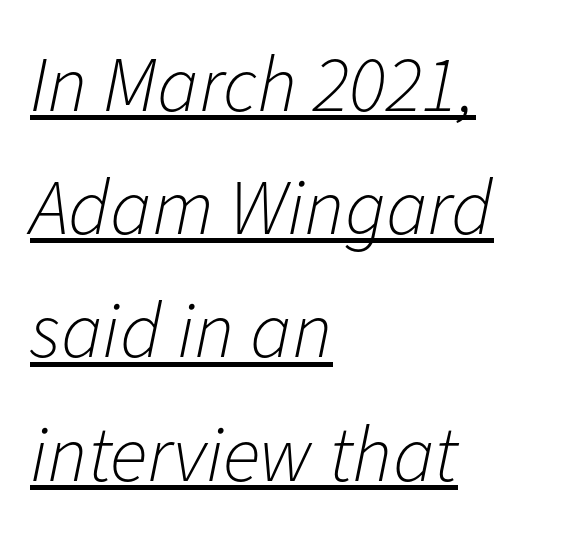
The image shows 79 px light type, italic (leaning right); set left-aligned, normal line spacing (1.56x), normal letter spacing, underlined; low stroke contrast and a medium x-height.
